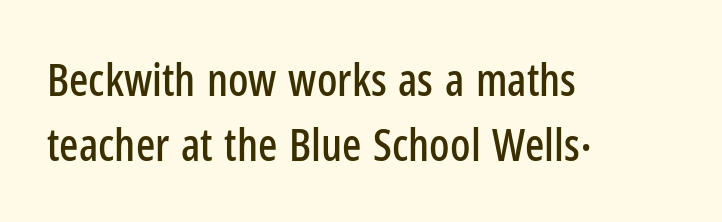
The image shows 45 px condensed sans-serif type, upright; set left-aligned, normal line spacing (1.44x), normal letter spacing, not underlined; low stroke contrast and a medium x-height.
